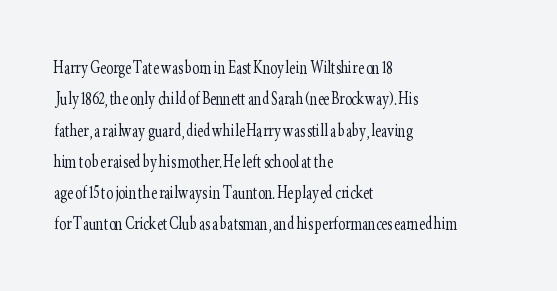
Q: Is the text bold? A: No.
Q: Is the text italic (slanted)? A: No, it is upright.
Q: Is the text underlined? A: No.
Q: How is the paragraph aligned? A: Left-aligned.
Q: Is the spacing between letters normal or unusually wide? A: Normal.
Q: Is the spacing between lines tight, normal or loose? A: Normal.
